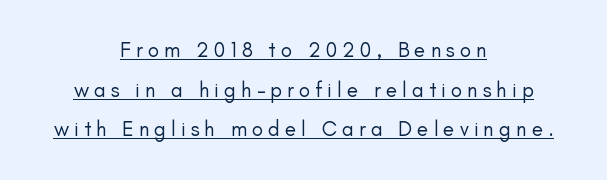
Q: Is the text bold? A: No.
Q: Is the text italic (slanted)? A: No, it is upright.
Q: Is the text underlined? A: Yes.
Q: How is the paragraph aligned? A: Centered.
Q: Is the spacing between letters normal or unusually wide? A: Unusually wide.
